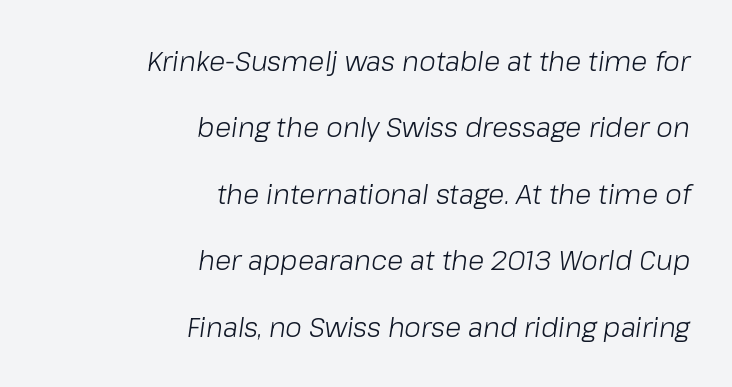
{"italic": "yes", "lean": "right", "slant_degrees": 8, "bold": "no", "underline": "no", "align": "right", "line_spacing": "loose", "line_spacing_ratio": 2.46, "letter_spacing": "normal", "letter_spacing_em": 0.0, "glyph_px": 27}
